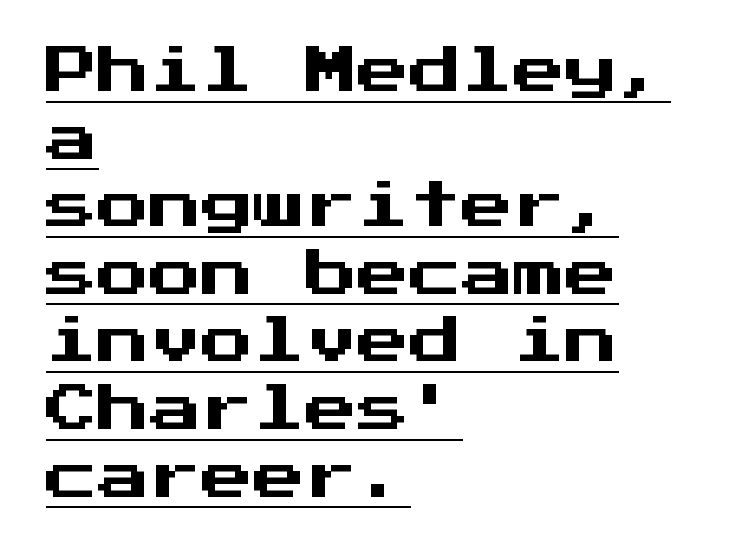
{"serif": "no", "italic": "no", "width": "normal", "stroke_contrast": "medium", "x_height": "medium", "monospaced": "yes", "underline": "yes", "align": "left", "line_spacing": "normal", "line_spacing_ratio": 1.3, "letter_spacing": "normal", "letter_spacing_em": 0.0, "glyph_px": 52}
